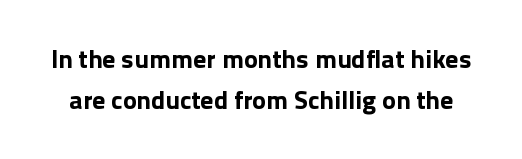
Q: Is the text bold? A: Yes.
Q: Is the text italic (slanted)? A: No, it is upright.
Q: Is the text underlined? A: No.
Q: Is the spacing between letters normal or unusually wide? A: Normal.
Q: Is the spacing between lines tight, normal or loose? A: Normal.
